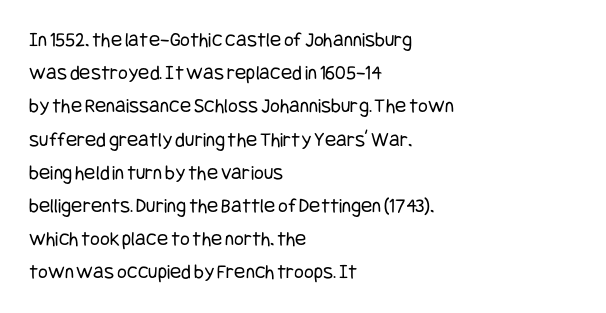
The image shows 21 px text type, upright; set left-aligned, normal line spacing (1.58x), normal letter spacing, not underlined.
